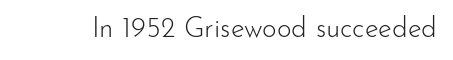
Q: Is the text bold? A: No.
Q: Is the text italic (slanted)? A: No, it is upright.
Q: Is the typeface a serif or a sans-serif typeface? A: Sans-serif.
Q: Is the text underlined? A: No.
Q: Is the spacing between letters normal or unusually wide? A: Normal.
Q: Width (condensed, normal, or wide)? A: Normal.
Q: Stroke contrast? A: Low.
Q: x-height? A: Small.
Q: Monospaced? A: No.
